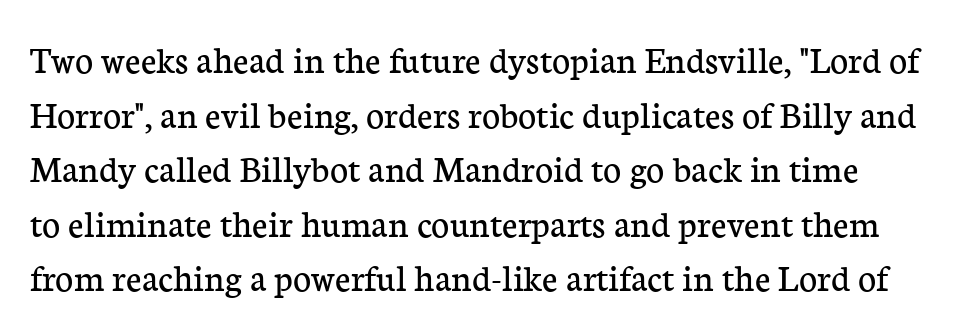
{"serif": "yes", "italic": "no", "bold": "no", "weight": "regular", "width": "normal", "stroke_contrast": "low", "x_height": "medium", "monospaced": "no", "underline": "no", "line_spacing": "normal", "line_spacing_ratio": 1.4, "letter_spacing": "normal", "letter_spacing_em": 0.0, "glyph_px": 39}
